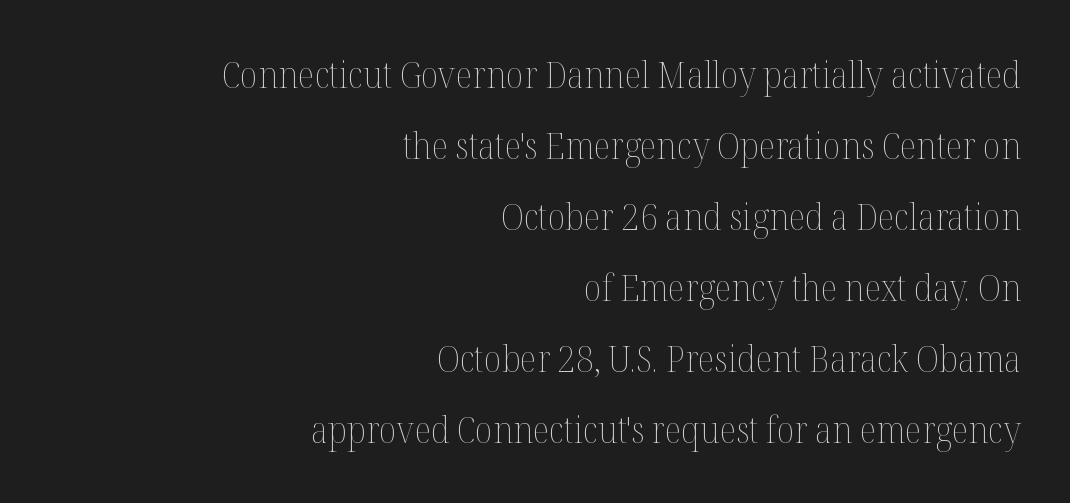
Q: Is the text bold? A: No.
Q: Is the text italic (slanted)? A: No, it is upright.
Q: Is the text underlined? A: No.
Q: How is the paragraph aligned? A: Right-aligned.
Q: Is the spacing between letters normal or unusually wide? A: Normal.
Q: Is the spacing between lines tight, normal or loose? A: Loose.
Q: Width (condensed, normal, or wide)? A: Normal.
Q: Stroke contrast? A: Medium.
Q: x-height? A: Medium.
Q: Monospaced? A: No.
